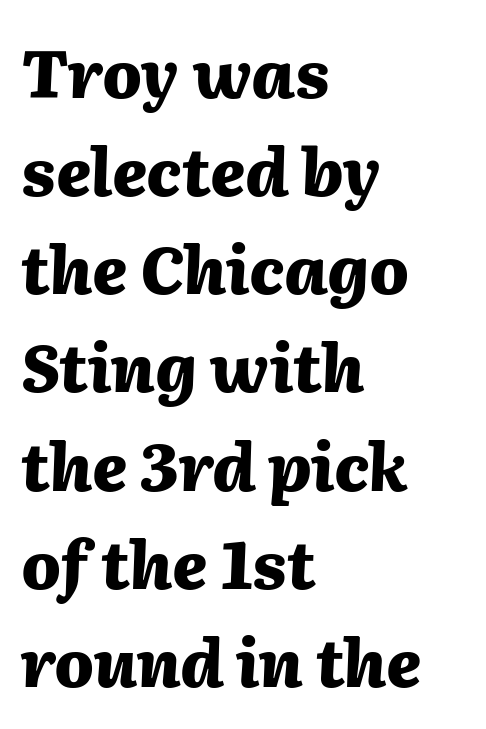
Q: Is the text bold? A: Yes.
Q: Is the text italic (slanted)? A: Yes, it leans right by about 2 degrees.
Q: Is the text underlined? A: No.
Q: How is the paragraph aligned? A: Left-aligned.
Q: Is the spacing between letters normal or unusually wide? A: Normal.
Q: Is the spacing between lines tight, normal or loose? A: Normal.
Q: Width (condensed, normal, or wide)? A: Normal.
Q: Stroke contrast? A: Medium.
Q: x-height? A: Medium.
Q: Monospaced? A: No.
